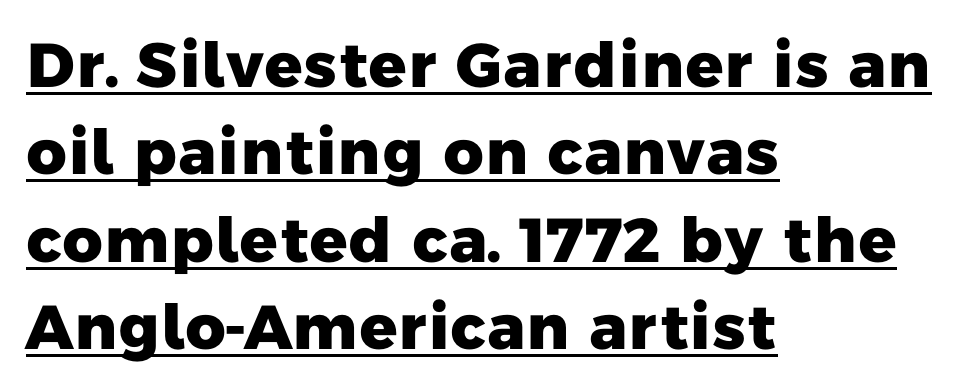
Q: Is the text bold? A: Yes.
Q: Is the typeface a serif or a sans-serif typeface? A: Sans-serif.
Q: Is the text underlined? A: Yes.
Q: How is the paragraph aligned? A: Left-aligned.
Q: Is the spacing between letters normal or unusually wide? A: Normal.
Q: Is the spacing between lines tight, normal or loose? A: Normal.
Q: Width (condensed, normal, or wide)? A: Normal.
Q: Stroke contrast? A: Low.
Q: x-height? A: Medium.
Q: Monospaced? A: No.
